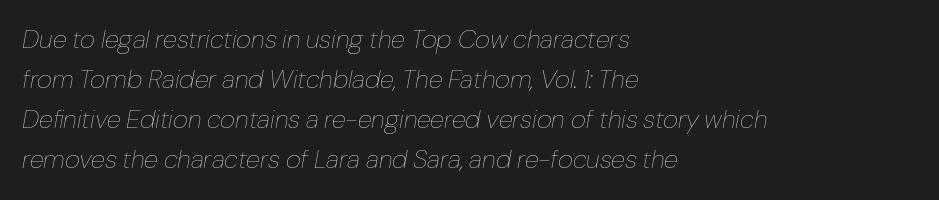
The text carries the slant typical of an italic or oblique font. How are the letters spaced? Ordinarily, with no added tracking. Rows of type keep a routine distance in the vertical direction. A classic flush-left, rag-right setting is used for this passage. The glyphs are unaccompanied by any horizontal stroke below them. Compared with a typical body face, this is equally light or lighter still.
